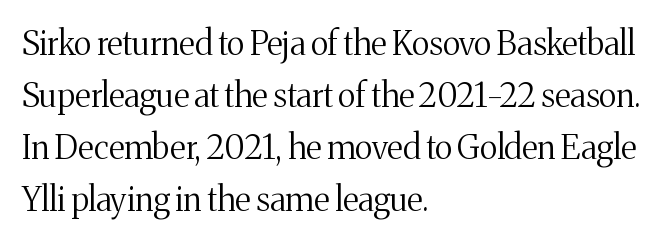
The image shows 33 px regular-weight serif type, upright; set left-aligned, normal line spacing (1.58x), normal letter spacing, not underlined; medium stroke contrast and a medium x-height.
